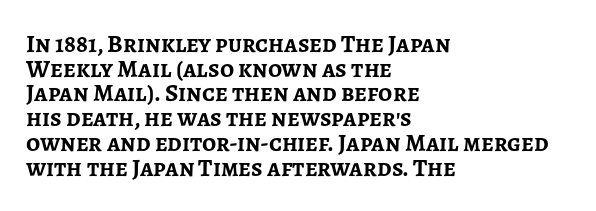
Q: Is the text bold? A: Yes.
Q: Is the text italic (slanted)? A: No, it is upright.
Q: Is the text underlined? A: No.
Q: How is the paragraph aligned? A: Left-aligned.
Q: Is the spacing between letters normal or unusually wide? A: Normal.
Q: Is the spacing between lines tight, normal or loose? A: Tight.
